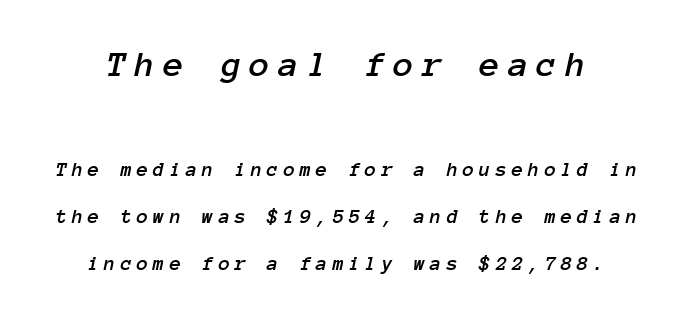
Summary of vertical rhythm: relaxed, with wide interline spacing. The rendering uses typewriter-style spacing with identical character cells. The first block has been scaled up relative to the second. Each row of text sits above clean, open space. Short note: letters widely spaced.
